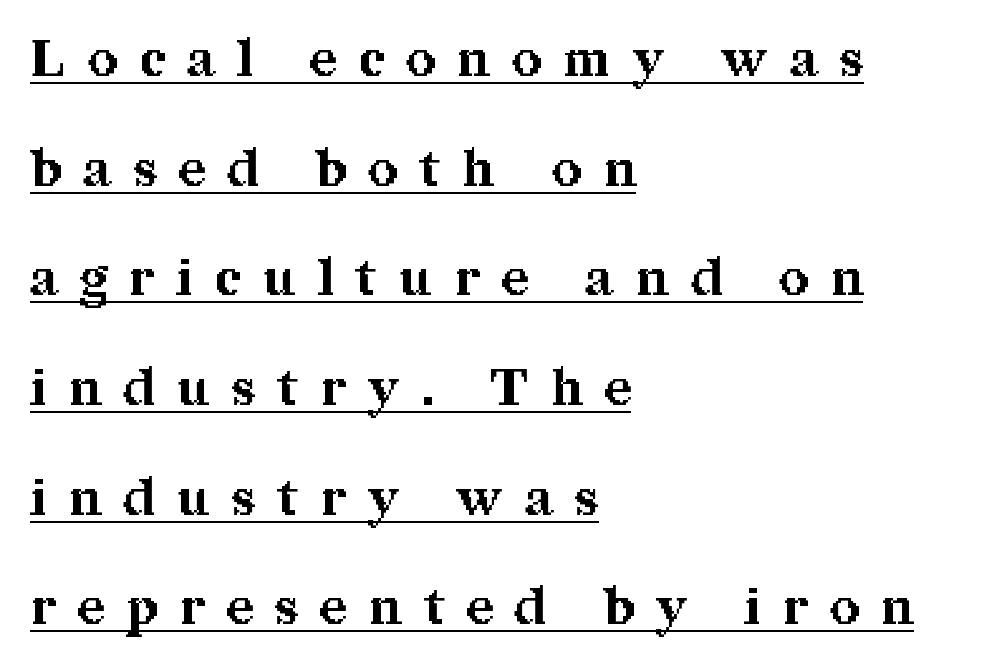
{"serif": "yes", "italic": "no", "bold": "yes", "weight": "bold", "width": "normal", "stroke_contrast": "medium", "x_height": "medium", "monospaced": "no", "underline": "yes", "align": "left", "line_spacing": "loose", "line_spacing_ratio": 2.15, "letter_spacing": "wide", "letter_spacing_em": 0.44, "glyph_px": 51}
